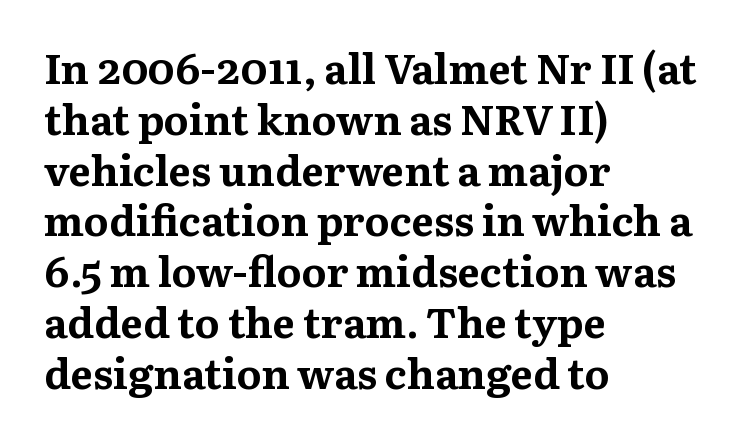
{"serif": "yes", "italic": "no", "bold": "yes", "weight": "bold", "width": "normal", "stroke_contrast": "medium", "x_height": "medium", "monospaced": "no", "underline": "no", "align": "left", "line_spacing_ratio": 1.21, "letter_spacing": "normal", "letter_spacing_em": 0.0, "glyph_px": 42}
